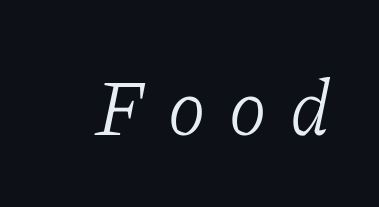
Underlining? Definitely not there. These lines have a slow, spaced-out rhythm from letter to letter. Bold? No — there's no thickening of the strokes. Look at the bottom of the vertical strokes: they flare into serifs here. The font's italic variant was chosen for this text.
